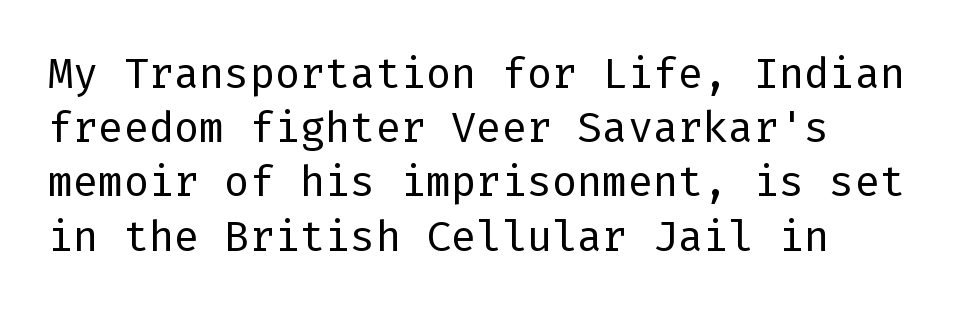
Q: Is the text bold? A: No.
Q: Is the text italic (slanted)? A: No, it is upright.
Q: Is the typeface a serif or a sans-serif typeface? A: Sans-serif.
Q: Is the text underlined? A: No.
Q: Is the spacing between letters normal or unusually wide? A: Normal.
Q: Is the spacing between lines tight, normal or loose? A: Normal.
Q: Width (condensed, normal, or wide)? A: Normal.
Q: Stroke contrast? A: Low.
Q: x-height? A: Medium.
